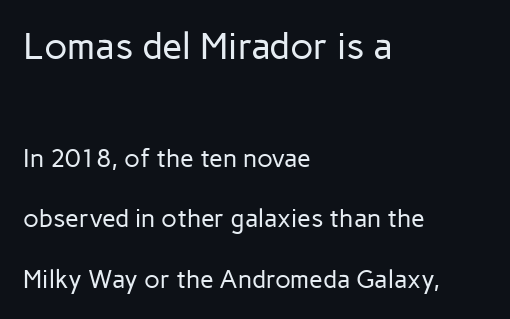
The image shows 37 px regular-weight sans-serif type, upright; set left-aligned, loose line spacing (2.43x), normal letter spacing, not underlined; the first (top) block is 1.48x larger; low stroke contrast and a medium x-height.
